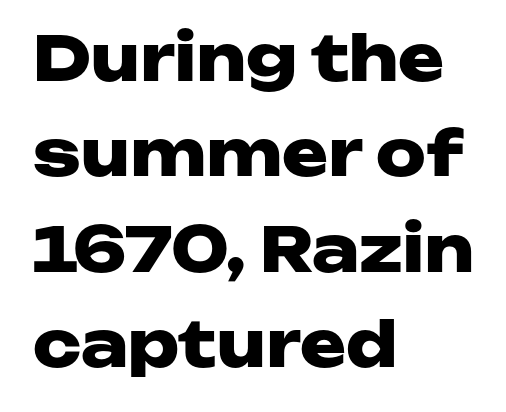
Q: Is the text bold? A: Yes.
Q: Is the text italic (slanted)? A: No, it is upright.
Q: Is the typeface a serif or a sans-serif typeface? A: Sans-serif.
Q: Is the text underlined? A: No.
Q: How is the paragraph aligned? A: Left-aligned.
Q: Is the spacing between letters normal or unusually wide? A: Normal.
Q: Is the spacing between lines tight, normal or loose? A: Normal.
Q: Width (condensed, normal, or wide)? A: Wide.
Q: Stroke contrast? A: Low.
Q: x-height? A: Medium.
Q: Monospaced? A: No.
